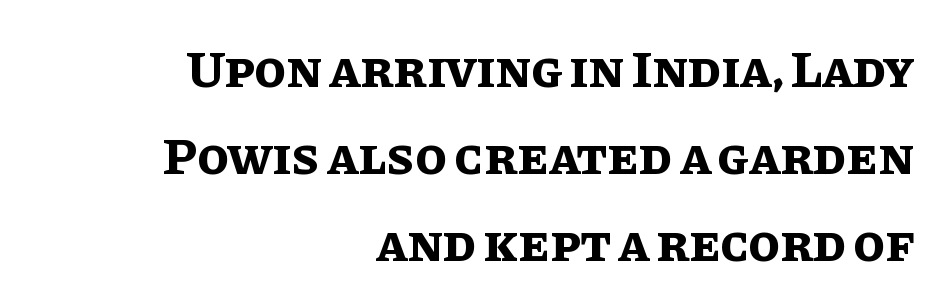
Clear beneath every line of the passage. A student would call this right alignment; a typographer would say flush right, rag left. Caption: standard tracking, unaltered. Strong, thick strokes mark this as bold type. Varying glyph widths throughout — classic text-font behaviour. A typesetter would call this leading conventional body-copy spacing.
